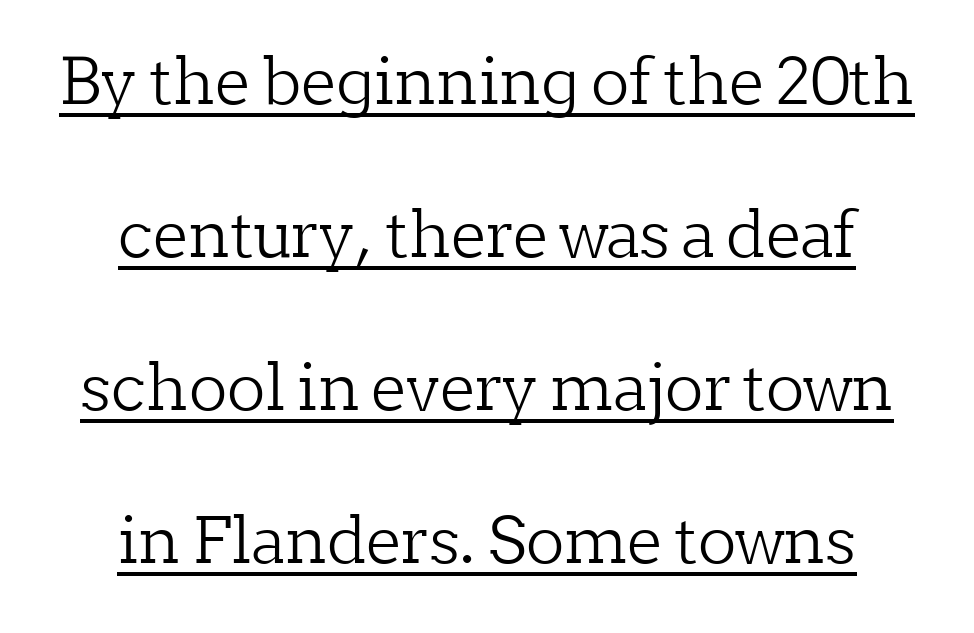
{"serif": "yes", "italic": "no", "bold": "no", "weight": "light", "width": "normal", "stroke_contrast": "low", "x_height": "medium", "monospaced": "no", "underline": "yes", "line_spacing": "loose", "line_spacing_ratio": 2.39, "letter_spacing": "normal", "letter_spacing_em": 0.0, "glyph_px": 64}
